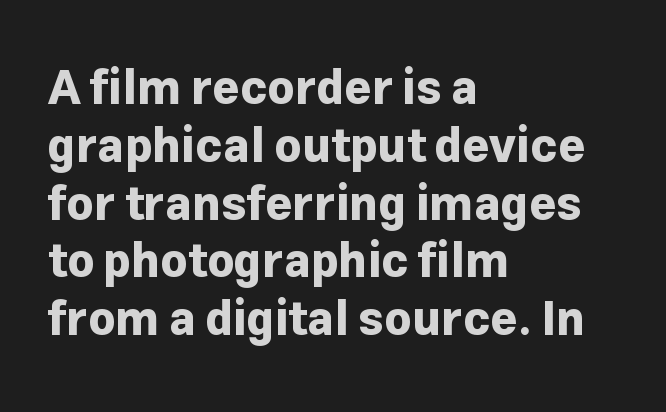
{"serif": "no", "italic": "no", "bold": "yes", "weight": "bold", "width": "normal", "stroke_contrast": "low", "x_height": "medium", "monospaced": "no", "underline": "no", "align": "left", "line_spacing_ratio": 1.23, "letter_spacing": "normal", "letter_spacing_em": 0.0, "glyph_px": 47}
